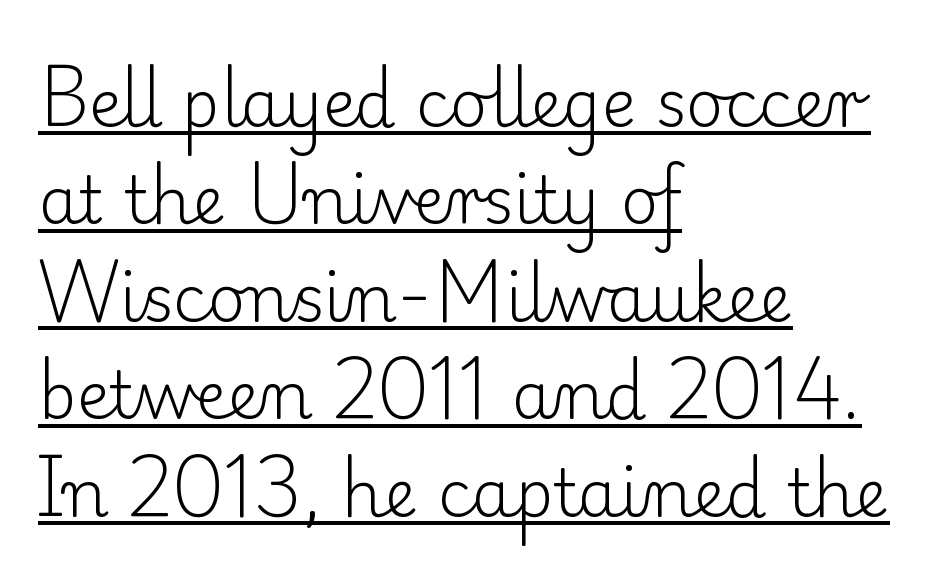
Q: Is the text bold? A: No.
Q: Is the text italic (slanted)? A: No, it is upright.
Q: Is the text underlined? A: Yes.
Q: How is the paragraph aligned? A: Left-aligned.
Q: Is the spacing between letters normal or unusually wide? A: Normal.
Q: Is the spacing between lines tight, normal or loose? A: Normal.
Q: Width (condensed, normal, or wide)? A: Normal.
Q: Stroke contrast? A: Low.
Q: x-height? A: Small.
Q: Monospaced? A: No.
